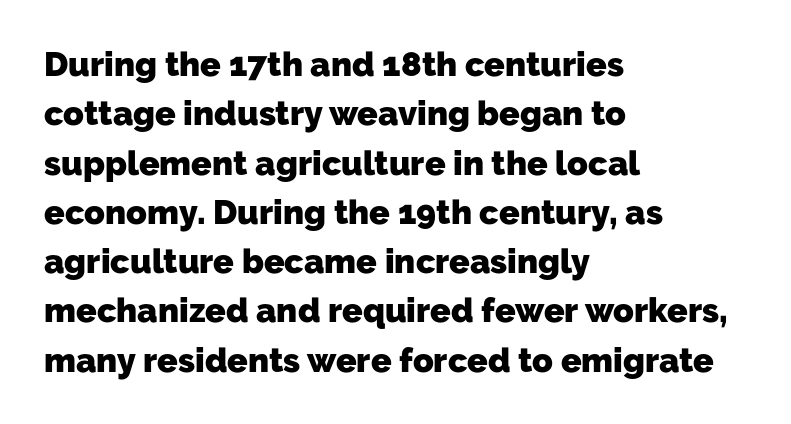
The image shows 34 px heavy sans-serif type; set left-aligned, normal line spacing (1.45x), normal letter spacing, not underlined; low stroke contrast and a medium x-height.
